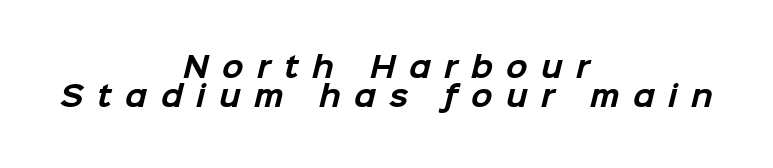
{"serif": "no", "bold": "yes", "weight": "bold", "width": "normal", "stroke_contrast": "low", "x_height": "medium", "monospaced": "no", "underline": "no", "align": "center", "line_spacing": "tight", "line_spacing_ratio": 1.03, "letter_spacing": "wide", "letter_spacing_em": 0.48, "glyph_px": 28}
